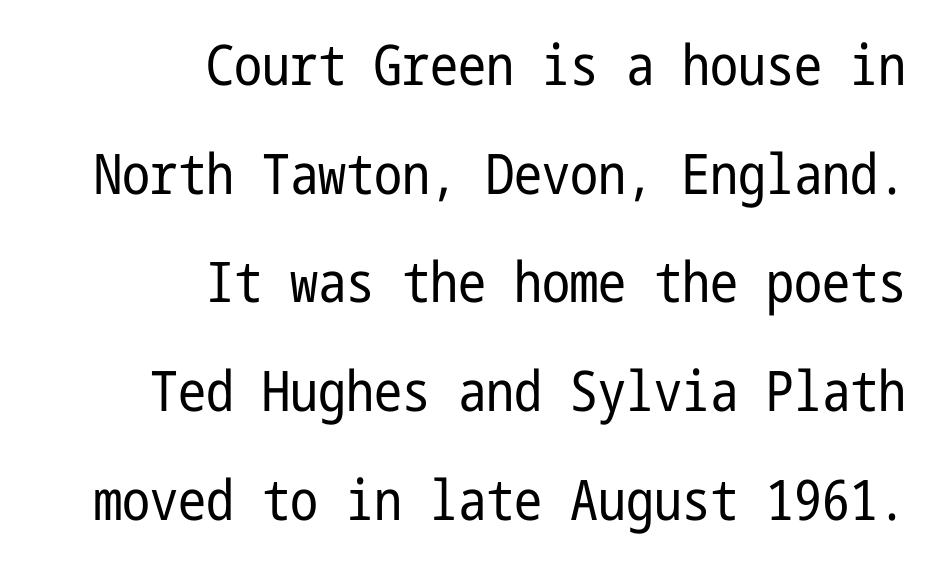
{"serif": "no", "italic": "no", "bold": "no", "weight": "regular", "width": "condensed", "stroke_contrast": "low", "x_height": "medium", "underline": "no", "align": "right", "line_spacing": "loose", "line_spacing_ratio": 1.94, "letter_spacing": "normal", "letter_spacing_em": 0.0, "glyph_px": 56}
